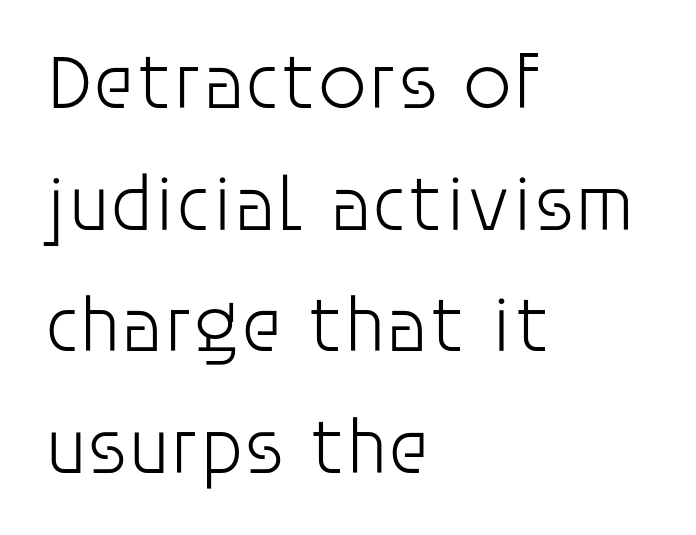
The image shows 78 px light sans-serif type, upright; set left-aligned, normal line spacing (1.56x), normal letter spacing, not underlined; low stroke contrast and a large x-height.
